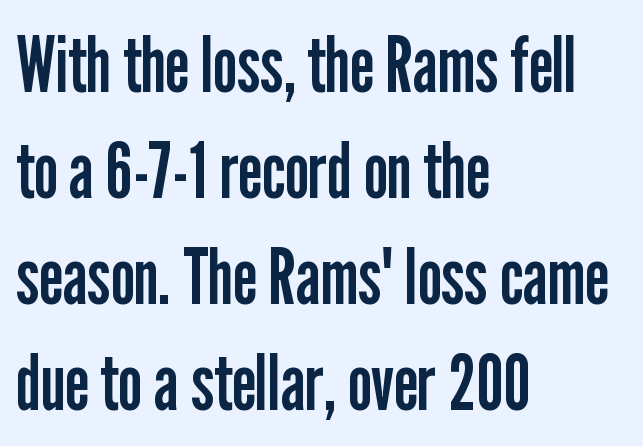
{"serif": "no", "italic": "no", "bold": "no", "weight": "regular", "width": "condensed", "stroke_contrast": "low", "x_height": "medium", "monospaced": "no", "underline": "no", "align": "left", "line_spacing": "normal", "line_spacing_ratio": 1.36, "letter_spacing": "normal", "letter_spacing_em": 0.0, "glyph_px": 78}
